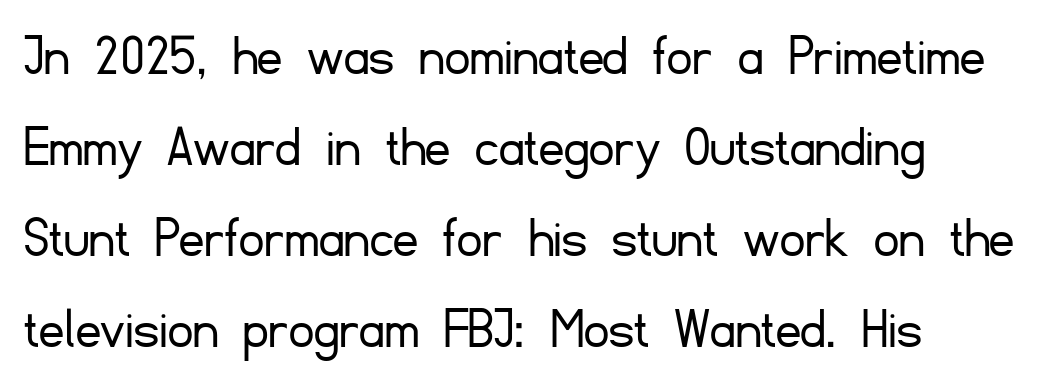
Q: Is the text bold? A: No.
Q: Is the text italic (slanted)? A: No, it is upright.
Q: Is the typeface a serif or a sans-serif typeface? A: Sans-serif.
Q: Is the text underlined? A: No.
Q: How is the paragraph aligned? A: Left-aligned.
Q: Is the spacing between letters normal or unusually wide? A: Normal.
Q: Is the spacing between lines tight, normal or loose? A: Normal.
Q: Width (condensed, normal, or wide)? A: Normal.
Q: Stroke contrast? A: Low.
Q: x-height? A: Small.
Q: Monospaced? A: No.
